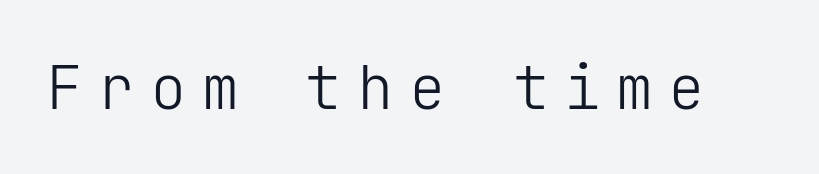
The image shows 61 px light sans-serif type, upright; set unusually wide letter spacing (+0.25 em), not underlined; low stroke contrast and a medium x-height.
